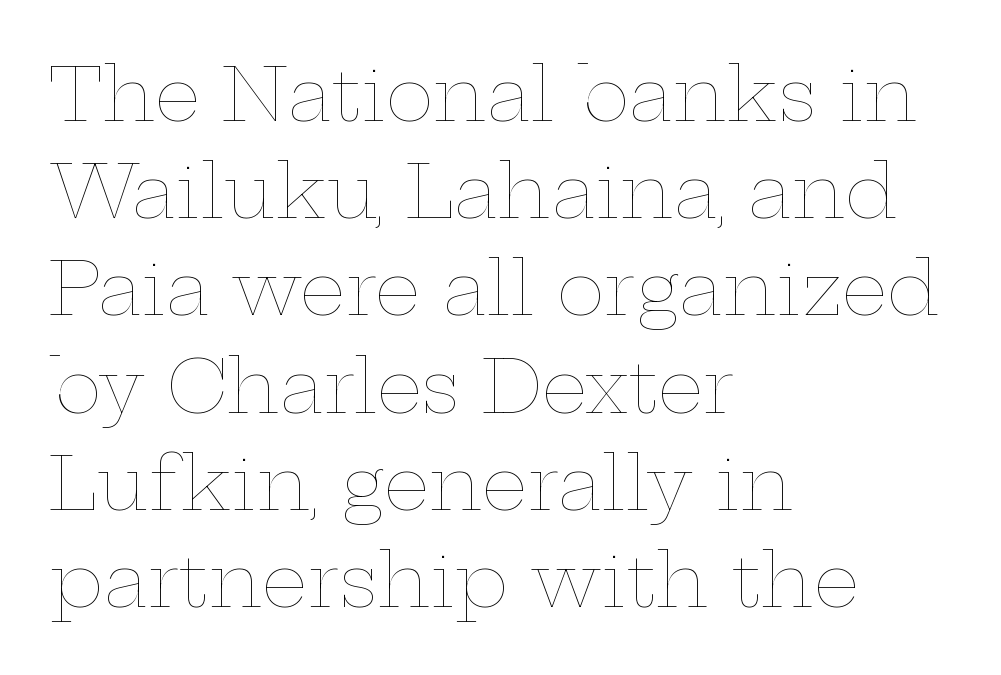
{"italic": "no", "bold": "no", "weight": "thin", "width": "wide", "stroke_contrast": "low", "x_height": "medium", "monospaced": "no", "underline": "no", "align": "left", "line_spacing": "normal", "line_spacing_ratio": 1.35, "letter_spacing": "normal", "letter_spacing_em": 0.0, "glyph_px": 72}
